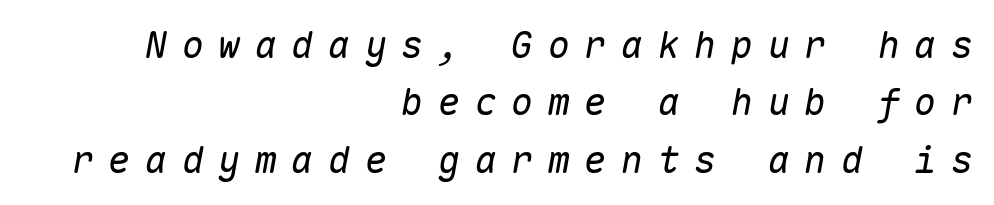
Q: Is the text bold? A: No.
Q: Is the text italic (slanted)? A: Yes, it leans right by about 10 degrees.
Q: Is the text underlined? A: No.
Q: How is the paragraph aligned? A: Right-aligned.
Q: Is the spacing between letters normal or unusually wide? A: Unusually wide.
Q: Is the spacing between lines tight, normal or loose? A: Normal.
Q: Width (condensed, normal, or wide)? A: Normal.
Q: Stroke contrast? A: Low.
Q: x-height? A: Medium.
Q: Monospaced? A: Yes.
